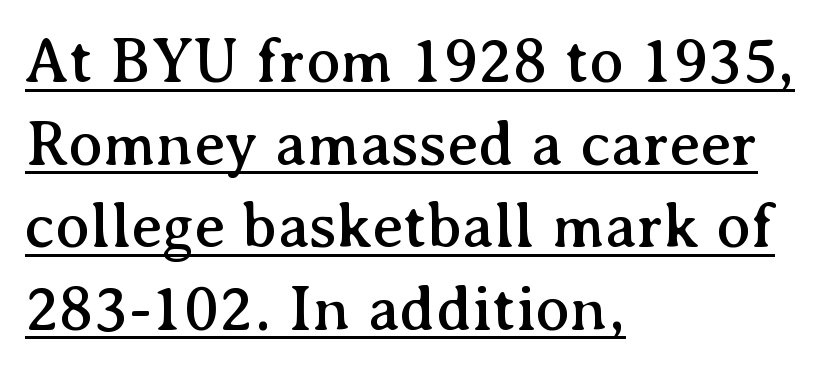
The image shows 64 px serif type, upright; set left-aligned, normal line spacing (1.29x), normal letter spacing, underlined; medium stroke contrast and a medium x-height.
